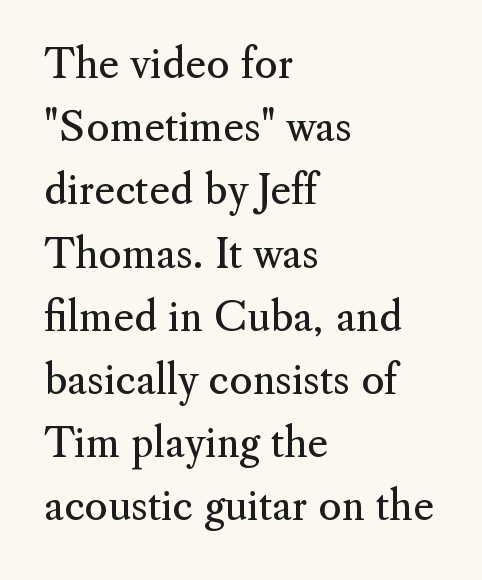
Q: Is the text bold? A: No.
Q: Is the text italic (slanted)? A: No, it is upright.
Q: Is the typeface a serif or a sans-serif typeface? A: Serif.
Q: Is the text underlined? A: No.
Q: How is the paragraph aligned? A: Left-aligned.
Q: Is the spacing between letters normal or unusually wide? A: Normal.
Q: Is the spacing between lines tight, normal or loose? A: Normal.
Q: Width (condensed, normal, or wide)? A: Normal.
Q: Stroke contrast? A: Medium.
Q: x-height? A: Small.
Q: Monospaced? A: No.
